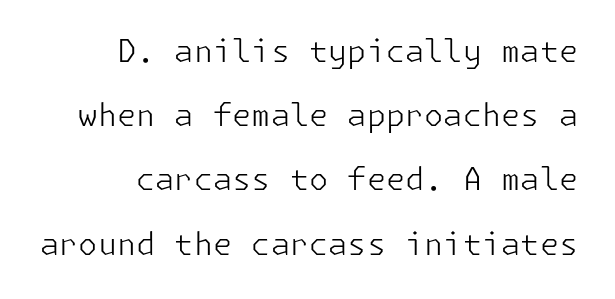
Q: Is the text bold? A: No.
Q: Is the text italic (slanted)? A: No, it is upright.
Q: Is the typeface a serif or a sans-serif typeface? A: Sans-serif.
Q: Is the text underlined? A: No.
Q: Is the spacing between letters normal or unusually wide? A: Normal.
Q: Is the spacing between lines tight, normal or loose? A: Loose.
Q: Width (condensed, normal, or wide)? A: Normal.
Q: Stroke contrast? A: Low.
Q: x-height? A: Medium.
